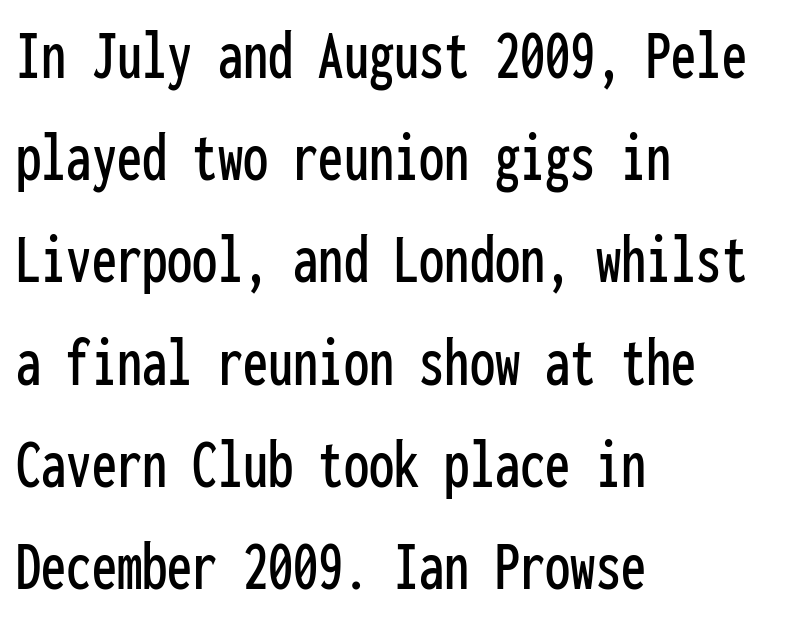
Does the copy run flush right? No — it runs flush left. Regarding serifs, this sample does without them. Style check: upright. Whoever set this chose a conventional vertical rhythm. Between one letter and the next there's only the usual sliver of space.
